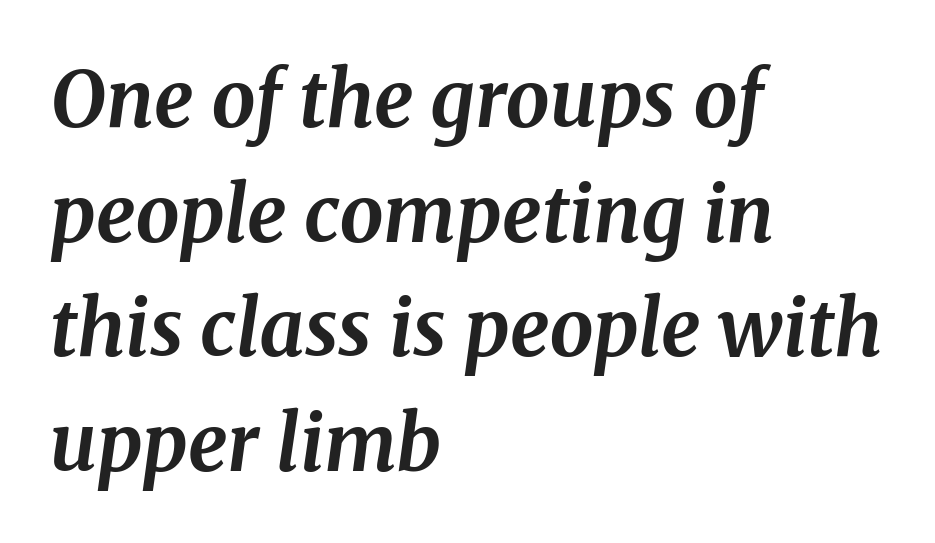
This rendering uses left alignment, leaving the right contour irregular. Would a proofreader flag this as italicized? Yes. Do the characters align in a grid? No, the font is proportional. Compared with an ordinary text face, these strokes are far heavier — a full bold. Bare-footed words on every line.
